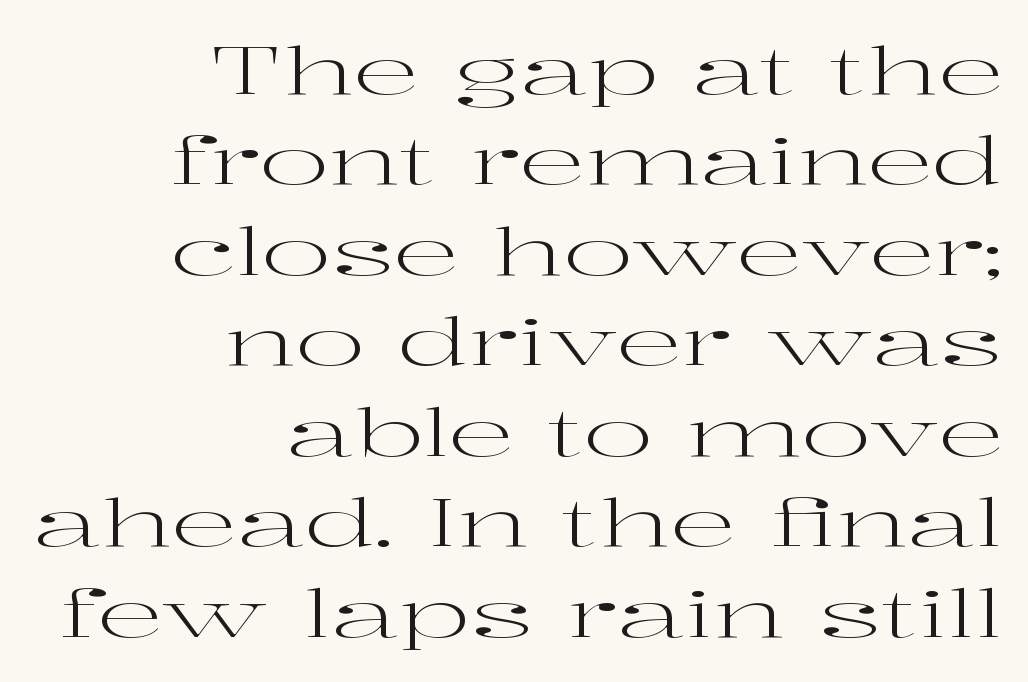
The image shows 66 px regular-weight, wide serif type, upright; set right-aligned, normal line spacing (1.37x), normal letter spacing, not underlined; high stroke contrast and a medium x-height.
